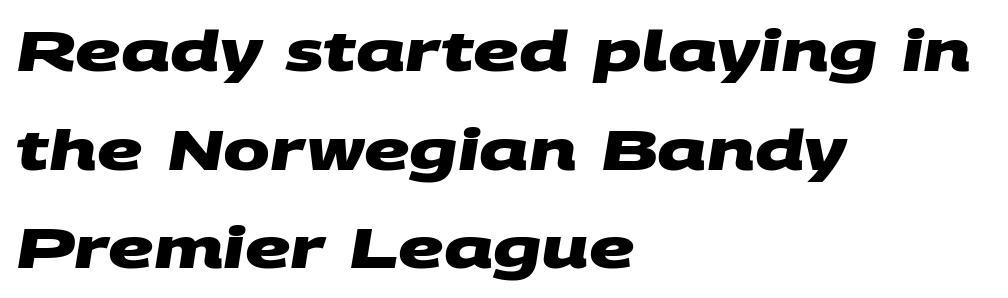
The image shows 56 px heavy, wide sans-serif type; set left-aligned, line spacing 1.76x, normal letter spacing, not underlined; medium stroke contrast and a large x-height.
